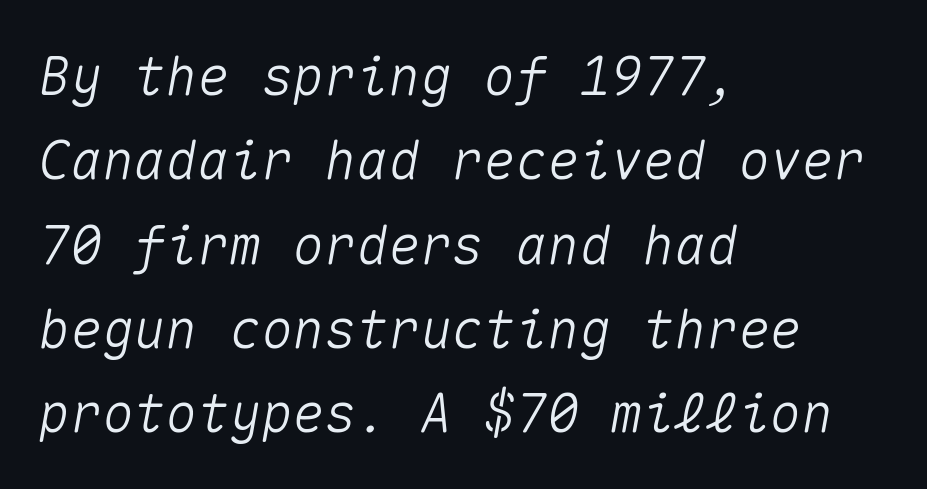
The image shows 53 px text type, italic (leaning right), monospaced; set left-aligned, normal line spacing (1.59x), normal letter spacing, not underlined; medium stroke contrast and a medium x-height.
